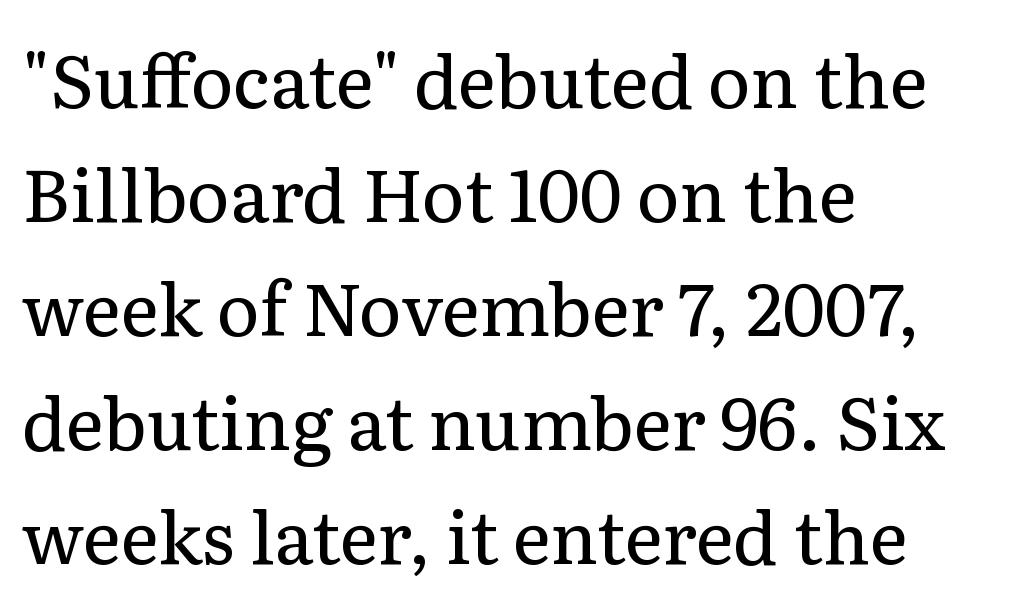
Posture: vertical. One-word summary of the alignment: left. Looks like regular typesetting: each glyph gets only the width it needs. Glance below the letters and you will spot only blank space. Is the stroke heavy? The answer is a plain regular-or-lighter. The type family on display is of the serif kind.
